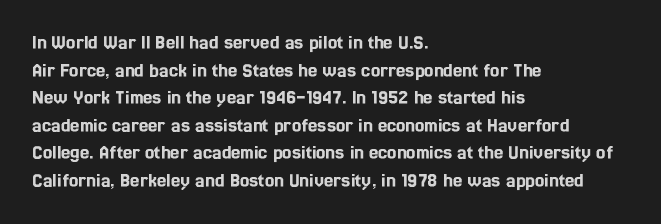
{"italic": "no", "underline": "no", "align": "left", "line_spacing": "normal", "line_spacing_ratio": 1.31, "letter_spacing": "normal", "letter_spacing_em": 0.0, "glyph_px": 21}
